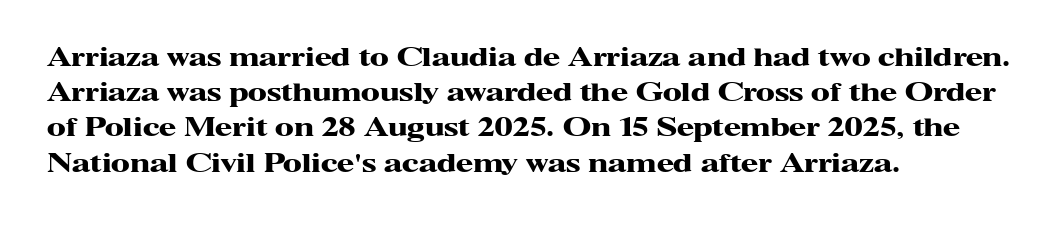
Q: Is the text bold? A: Yes.
Q: Is the text italic (slanted)? A: No, it is upright.
Q: Is the text underlined? A: No.
Q: How is the paragraph aligned? A: Left-aligned.
Q: Is the spacing between letters normal or unusually wide? A: Normal.
Q: Is the spacing between lines tight, normal or loose? A: Normal.
